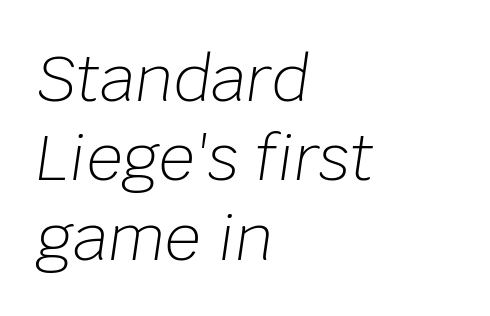
{"italic": "yes", "lean": "right", "slant_degrees": 8, "bold": "no", "weight": "light", "width": "normal", "stroke_contrast": "low", "x_height": "large", "monospaced": "no", "underline": "no", "align": "left", "line_spacing": "normal", "line_spacing_ratio": 1.26, "letter_spacing": "normal", "letter_spacing_em": 0.0, "glyph_px": 63}
